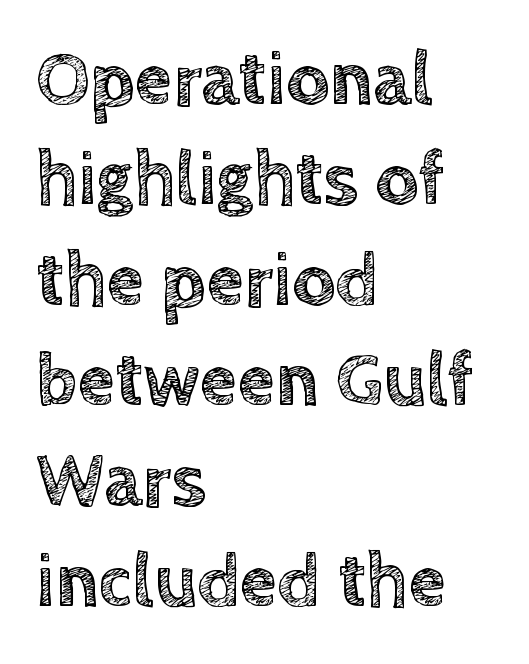
{"italic": "no", "width": "normal", "x_height": "large", "monospaced": "no", "underline": "no", "align": "left", "line_spacing": "normal", "line_spacing_ratio": 1.32, "letter_spacing": "normal", "letter_spacing_em": 0.0, "glyph_px": 76}
